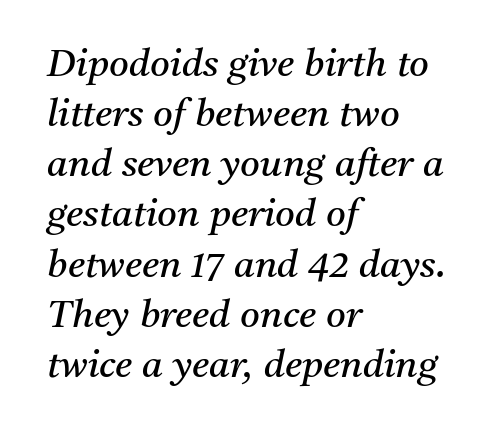
Inter-character spacing is left at the font's built-in metrics. The space beneath each line is pristine and unruled. Here the designer chose a conventional face with non-uniform glyph widths. A quiet, ordinary-to-light weight characterises the typeface. A typesetter would mark this as italic. Leading matches the norm, producing a regular column.
